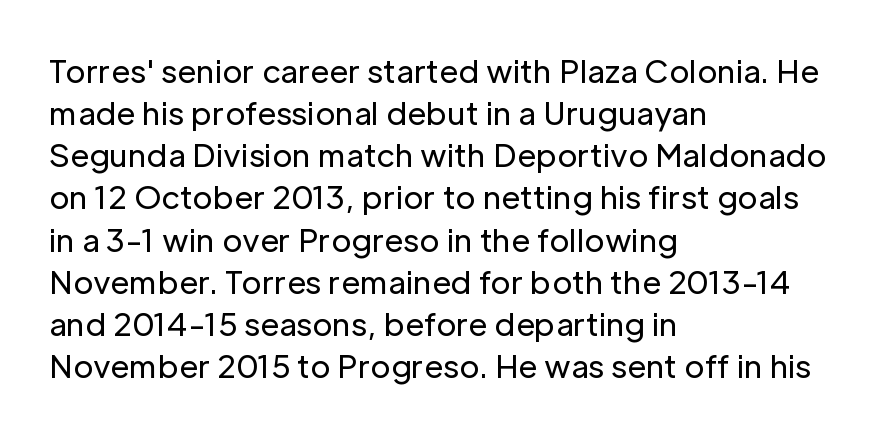
{"serif": "no", "italic": "no", "bold": "no", "weight": "regular", "width": "normal", "stroke_contrast": "low", "x_height": "medium", "monospaced": "no", "underline": "no", "align": "left", "line_spacing": "normal", "line_spacing_ratio": 1.36, "letter_spacing": "normal", "letter_spacing_em": 0.0, "glyph_px": 31}
